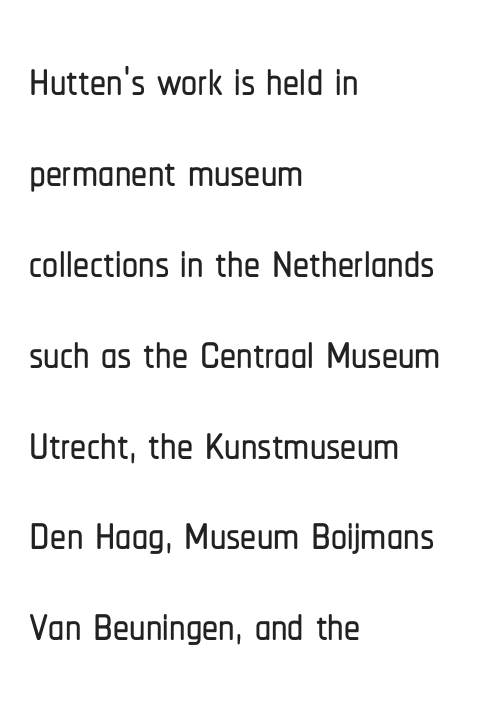
The image shows 64 px condensed sans-serif type, upright; set left-aligned, normal line spacing (1.42x), normal letter spacing, not underlined; low stroke contrast and a medium x-height.
